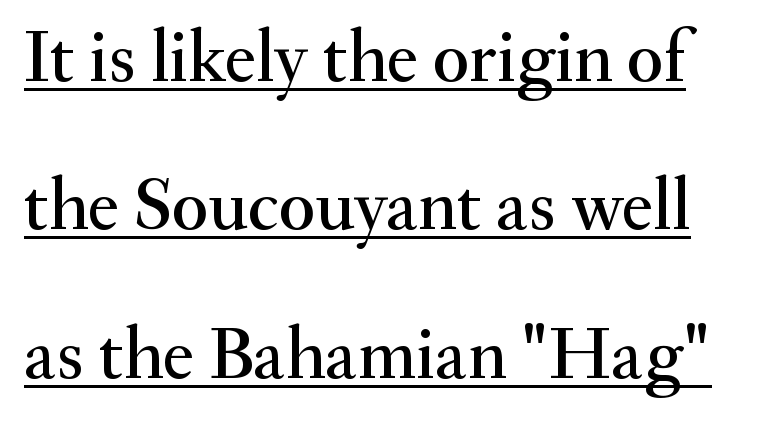
The image shows 75 px serif type, upright; set loose line spacing (1.98x), normal letter spacing, underlined; medium stroke contrast and a small x-height.
